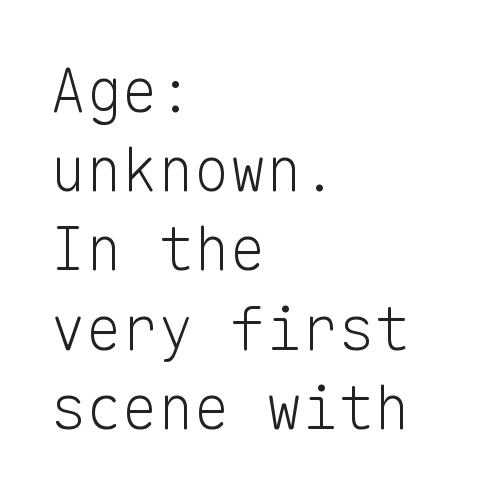
Q: Is the text bold? A: No.
Q: Is the text italic (slanted)? A: No, it is upright.
Q: Is the typeface a serif or a sans-serif typeface? A: Sans-serif.
Q: Is the text underlined? A: No.
Q: How is the paragraph aligned? A: Left-aligned.
Q: Is the spacing between letters normal or unusually wide? A: Normal.
Q: Is the spacing between lines tight, normal or loose? A: Normal.
Q: Width (condensed, normal, or wide)? A: Normal.
Q: Stroke contrast? A: Low.
Q: x-height? A: Medium.
Q: Monospaced? A: Yes.
